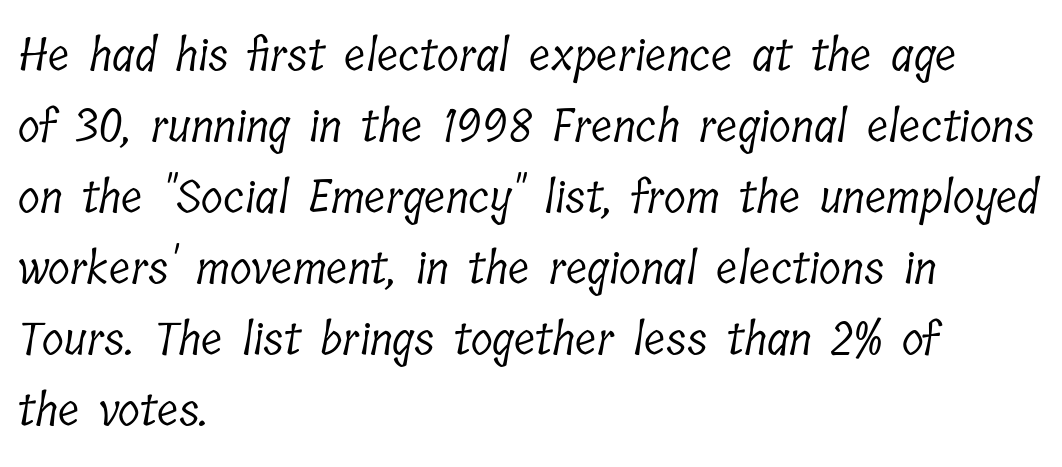
In terms of leading, this rendering sits right in the middle. Which margin do the lines hug? The left one — the right edge is uneven. The type family on display is of the serif kind. Weight class: somewhere from thin through regular. The gaps between neighbouring characters are ordinary and unremarkable.
